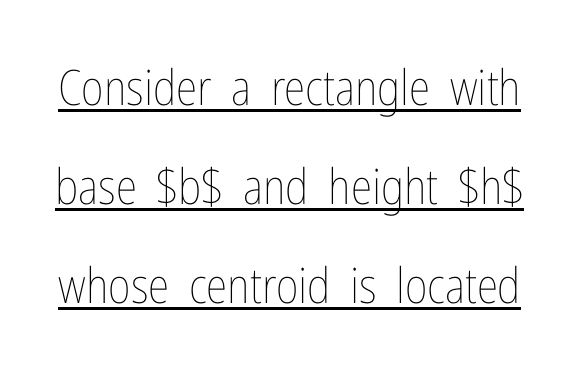
Think standard paragraph weight, or any step lighter than that. A great deal of white space separates one row of letters from the next. Descenders here cross a horizontal rule under the line. These lines keep a tight, regular rhythm from letter to letter. Vertical strokes here are truly vertical. Character widths vary here, with narrow letters taking less room than wide ones.
